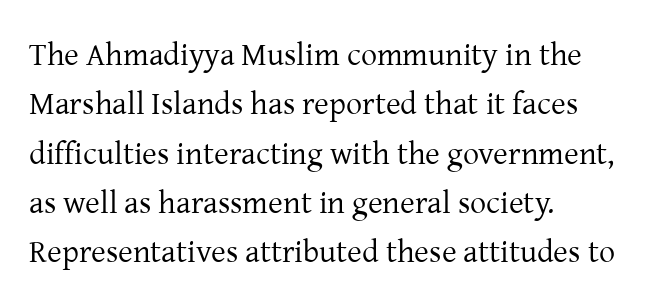
The image shows 32 px regular-weight serif type, upright; set left-aligned, normal line spacing (1.54x), normal letter spacing, not underlined; low stroke contrast and a medium x-height.
